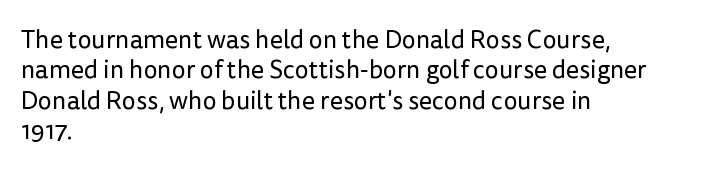
{"italic": "no", "bold": "no", "underline": "no", "align": "left", "line_spacing_ratio": 1.22, "letter_spacing": "normal", "letter_spacing_em": 0.0, "glyph_px": 25}
